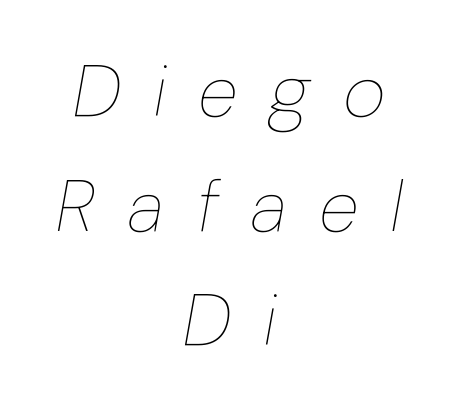
Q: Is the text bold? A: No.
Q: Is the text italic (slanted)? A: Yes, it leans right by about 10 degrees.
Q: Is the text underlined? A: No.
Q: How is the paragraph aligned? A: Centered.
Q: Is the spacing between letters normal or unusually wide? A: Unusually wide.
Q: Is the spacing between lines tight, normal or loose? A: Normal.
Q: Width (condensed, normal, or wide)? A: Condensed.
Q: Stroke contrast? A: Low.
Q: x-height? A: Medium.
Q: Monospaced? A: No.
